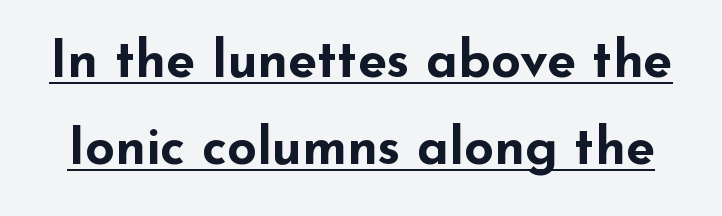
{"serif": "no", "italic": "no", "bold": "yes", "weight": "bold", "width": "wide", "stroke_contrast": "low", "x_height": "small", "monospaced": "no", "underline": "yes", "line_spacing": "normal", "line_spacing_ratio": 1.68, "letter_spacing": "normal", "letter_spacing_em": 0.0, "glyph_px": 52}
